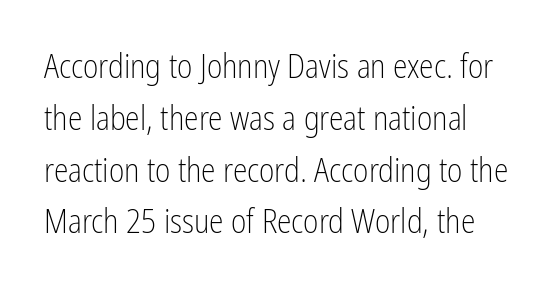
Q: Is the text bold? A: No.
Q: Is the text italic (slanted)? A: No, it is upright.
Q: Is the typeface a serif or a sans-serif typeface? A: Sans-serif.
Q: Is the text underlined? A: No.
Q: How is the paragraph aligned? A: Left-aligned.
Q: Is the spacing between letters normal or unusually wide? A: Normal.
Q: Is the spacing between lines tight, normal or loose? A: Normal.
Q: Width (condensed, normal, or wide)? A: Condensed.
Q: Stroke contrast? A: Low.
Q: x-height? A: Medium.
Q: Monospaced? A: No.
